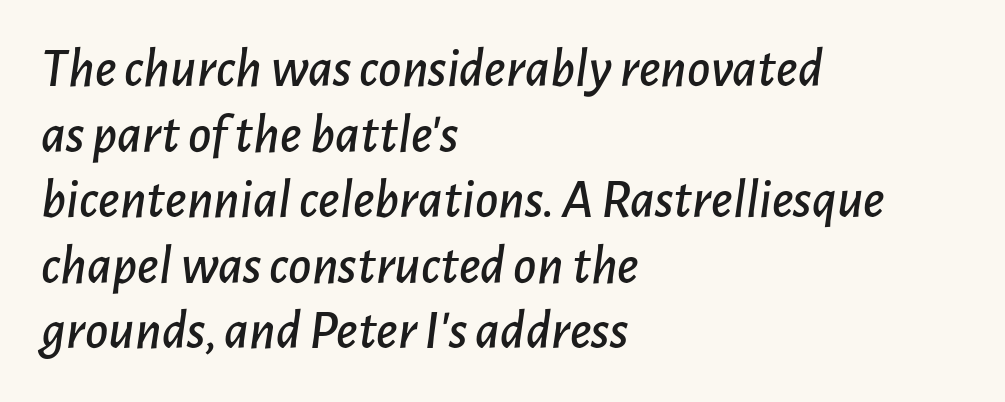
Q: Is the text italic (slanted)? A: Yes, it leans right by about 7 degrees.
Q: Is the text underlined? A: No.
Q: How is the paragraph aligned? A: Left-aligned.
Q: Is the spacing between letters normal or unusually wide? A: Normal.
Q: Width (condensed, normal, or wide)? A: Normal.
Q: Stroke contrast? A: Low.
Q: x-height? A: Medium.
Q: Monospaced? A: No.
